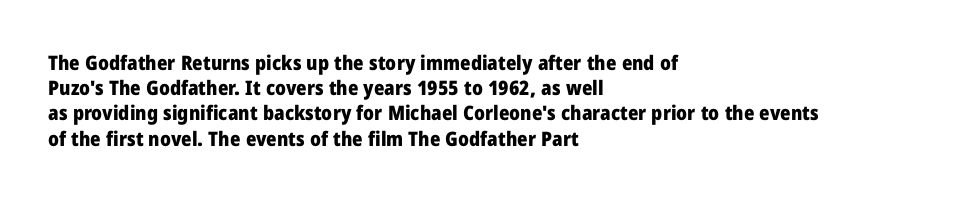
{"italic": "no", "bold": "yes", "underline": "no", "align": "left", "line_spacing": "normal", "line_spacing_ratio": 1.26, "letter_spacing": "normal", "letter_spacing_em": 0.0, "glyph_px": 20}
